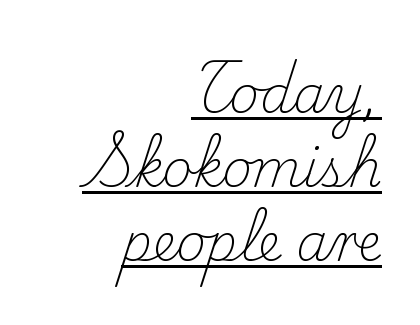
Q: Is the text bold? A: No.
Q: Is the text italic (slanted)? A: Yes.
Q: Is the typeface a serif or a sans-serif typeface? A: Serif.
Q: Is the text underlined? A: Yes.
Q: How is the paragraph aligned? A: Right-aligned.
Q: Is the spacing between letters normal or unusually wide? A: Normal.
Q: Is the spacing between lines tight, normal or loose? A: Normal.
Q: Width (condensed, normal, or wide)? A: Normal.
Q: Stroke contrast? A: Medium.
Q: x-height? A: Small.
Q: Monospaced? A: No.
